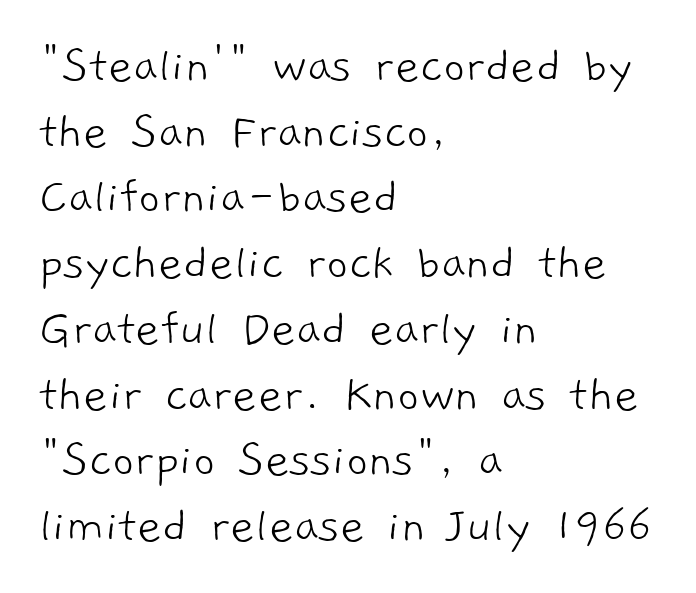
Q: Is the text bold? A: No.
Q: Is the typeface a serif or a sans-serif typeface? A: Sans-serif.
Q: Is the text underlined? A: No.
Q: How is the paragraph aligned? A: Left-aligned.
Q: Is the spacing between letters normal or unusually wide? A: Normal.
Q: Width (condensed, normal, or wide)? A: Normal.
Q: Stroke contrast? A: Low.
Q: x-height? A: Medium.
Q: Monospaced? A: No.
